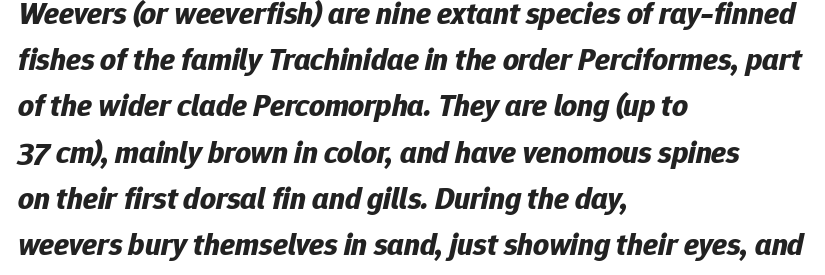
Q: Is the text bold? A: Yes.
Q: Is the text italic (slanted)? A: Yes, it leans right by about 12 degrees.
Q: Is the text underlined? A: No.
Q: How is the paragraph aligned? A: Left-aligned.
Q: Is the spacing between letters normal or unusually wide? A: Normal.
Q: Is the spacing between lines tight, normal or loose? A: Normal.
Q: Width (condensed, normal, or wide)? A: Normal.
Q: Stroke contrast? A: Low.
Q: x-height? A: Medium.
Q: Monospaced? A: No.
